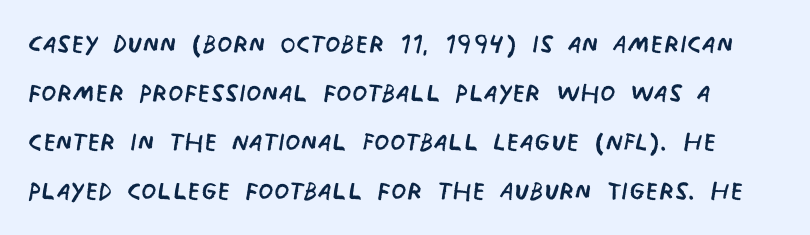
{"serif": "no", "bold": "no", "weight": "regular", "width": "condensed", "stroke_contrast": "low", "x_height": "large", "monospaced": "no", "underline": "no", "line_spacing": "normal", "line_spacing_ratio": 1.4, "letter_spacing": "normal", "letter_spacing_em": 0.0, "glyph_px": 35}
